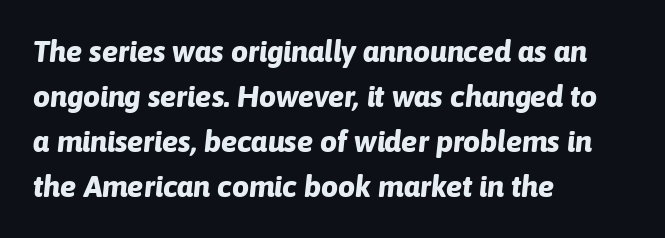
The zone under the glyphs is completely vacant. Varying glyph widths throughout — classic text-font behaviour. Does the copy run flush right? No — it runs flush left. The line texture is even and compact thanks to regular tracking. Emphasis by weight is at full strength: bold. The letters are slanted; this is an italic face.
